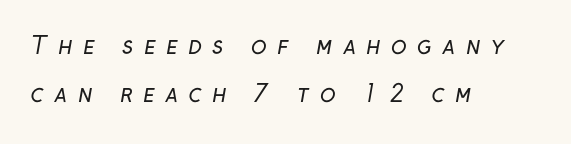
The image shows 23 px text type; set left-aligned, loose line spacing (2.09x), unusually wide letter spacing (+0.45 em), not underlined.
